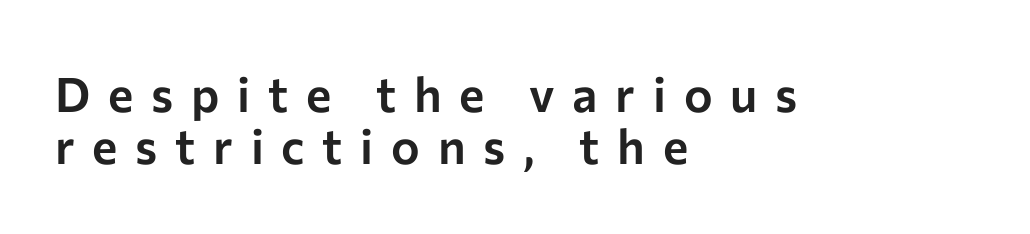
{"serif": "no", "italic": "no", "width": "normal", "stroke_contrast": "low", "x_height": "medium", "monospaced": "no", "underline": "no", "align": "left", "line_spacing": "tight", "line_spacing_ratio": 1.09, "letter_spacing": "wide", "letter_spacing_em": 0.37, "glyph_px": 48}
